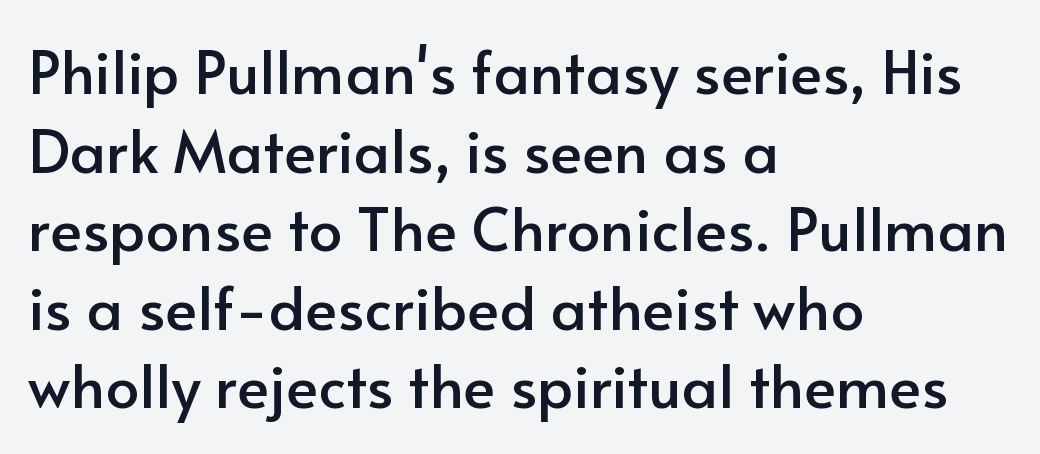
Looks like regular typesetting: each glyph gets only the width it needs. Is the block centered? No — it sits flush against the left margin. The baseline area is clear. In terms of leading, this rendering sits right in the middle. In terms of posture, this sample is upright.
